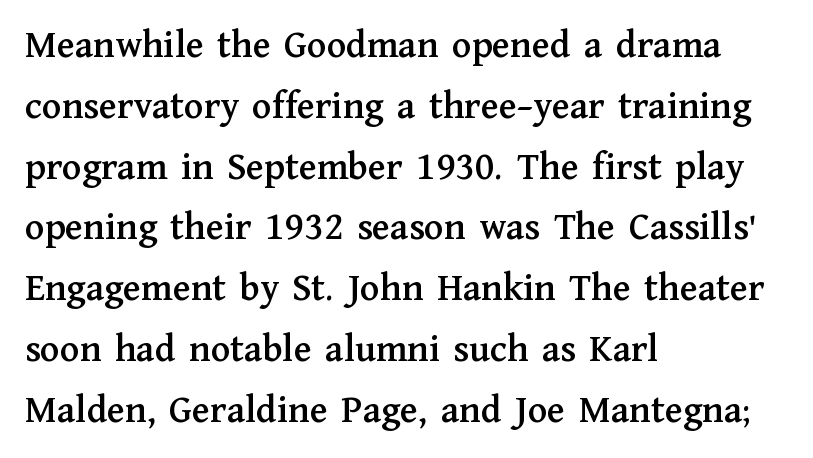
The foot of each line stays bare and open. Unlike italic type, these characters show no tilt at all. What kind of face is this? One with serifs. Looks like regular typesetting: each glyph gets only the width it needs.
